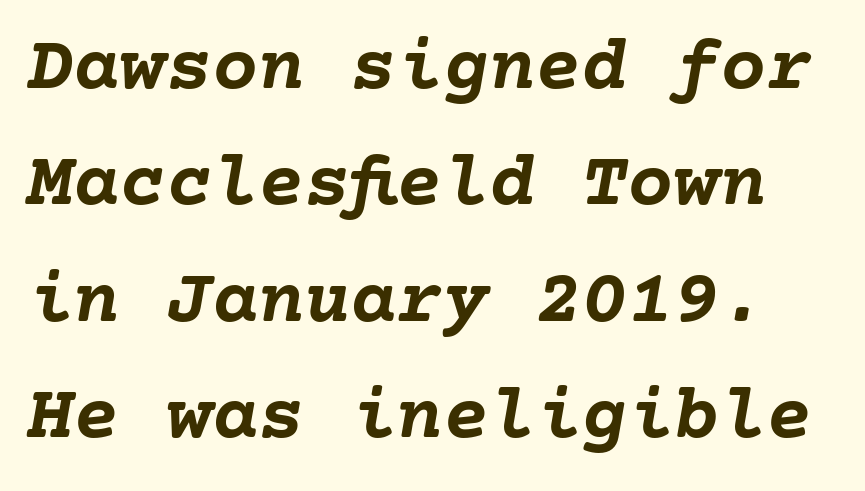
Q: Is the text bold? A: Yes.
Q: Is the text italic (slanted)? A: Yes, it leans right by about 10 degrees.
Q: Is the text underlined? A: No.
Q: Is the spacing between letters normal or unusually wide? A: Normal.
Q: Is the spacing between lines tight, normal or loose? A: Normal.
Q: Width (condensed, normal, or wide)? A: Normal.
Q: Stroke contrast? A: Low.
Q: x-height? A: Medium.
